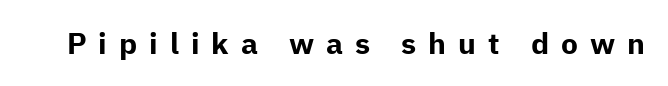
The passage shown is typed in a proportional face where columns would drift. When letters stand straight like this, we call the style roman or upright. Glyph-to-glyph distance is far greater than everyday printed text. A full-strength bold gives these letters their thick strokes. The glyphs are unaccompanied by any horizontal stroke below them. What kind of face is this? One without serifs — a sans.
